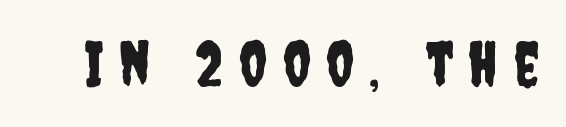
{"serif": "no", "italic": "no", "width": "condensed", "stroke_contrast": "low", "x_height": "large", "monospaced": "no", "underline": "no", "letter_spacing": "wide", "letter_spacing_em": 0.25, "glyph_px": 62}
